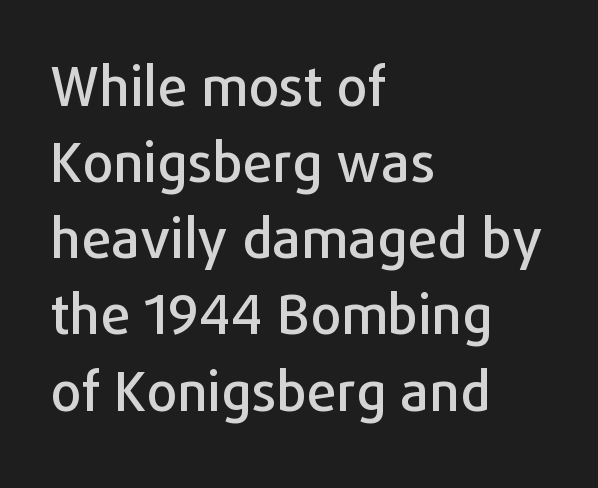
{"serif": "no", "italic": "no", "width": "normal", "stroke_contrast": "low", "x_height": "medium", "monospaced": "no", "underline": "no", "align": "left", "line_spacing": "normal", "line_spacing_ratio": 1.41, "letter_spacing": "normal", "letter_spacing_em": 0.0, "glyph_px": 54}
